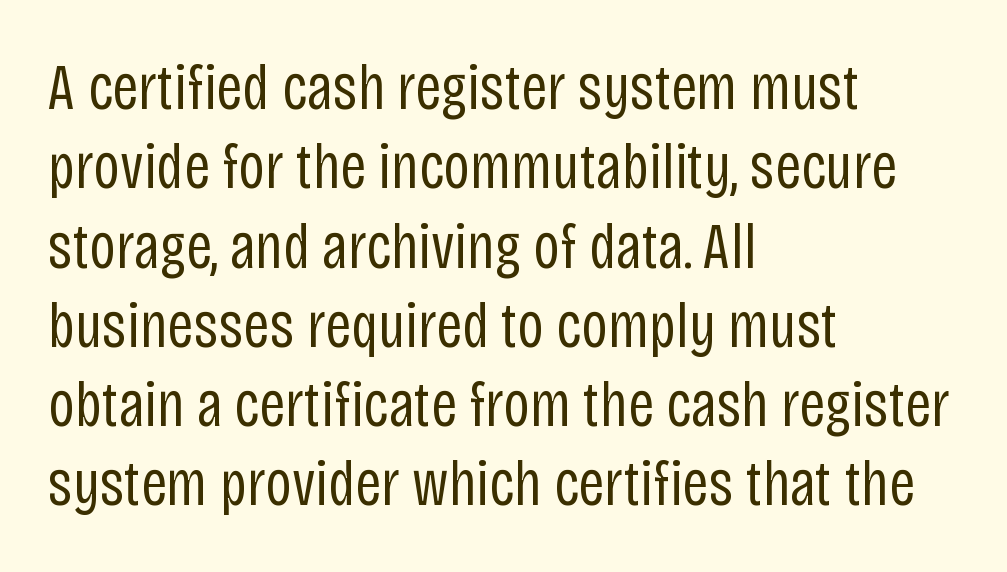
{"serif": "no", "italic": "no", "bold": "no", "weight": "regular", "width": "condensed", "stroke_contrast": "low", "x_height": "large", "monospaced": "no", "underline": "no", "align": "left", "line_spacing_ratio": 1.22, "letter_spacing": "normal", "letter_spacing_em": 0.0, "glyph_px": 65}
